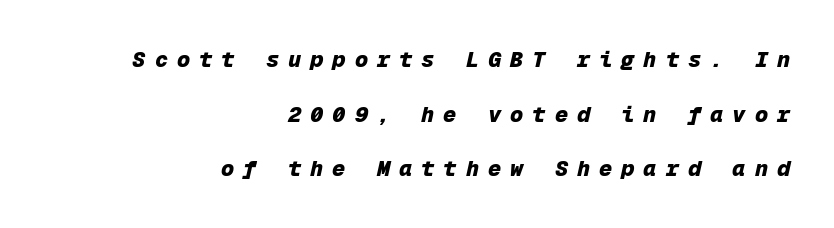
{"italic": "yes", "lean": "right", "slant_degrees": 12, "bold": "yes", "underline": "no", "align": "right", "line_spacing": "loose", "line_spacing_ratio": 2.48, "letter_spacing": "wide", "letter_spacing_em": 0.41, "glyph_px": 22}
